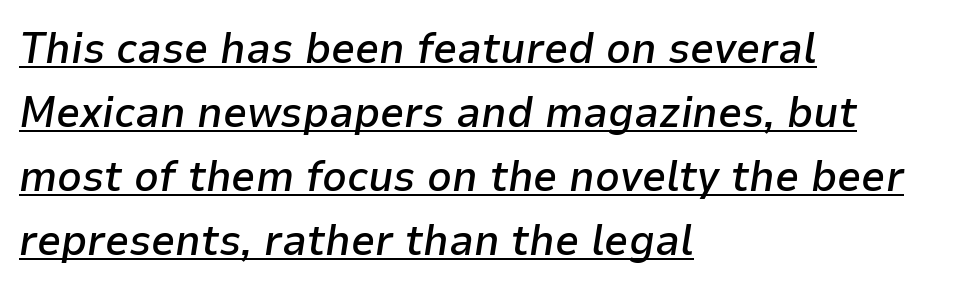
The image shows 43 px semibold type, italic (leaning right); set left-aligned, normal line spacing (1.49x), normal letter spacing, underlined; low stroke contrast and a medium x-height.
